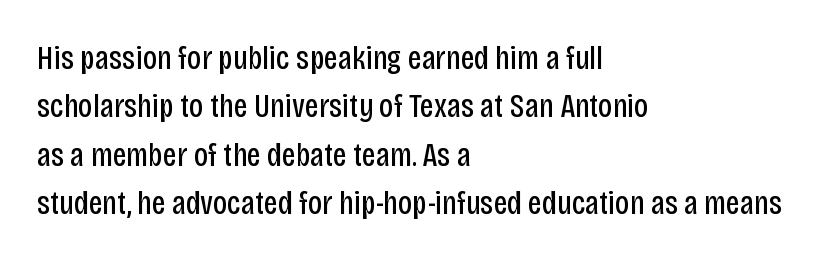
Q: Is the text bold? A: No.
Q: Is the text italic (slanted)? A: No, it is upright.
Q: Is the typeface a serif or a sans-serif typeface? A: Sans-serif.
Q: Is the text underlined? A: No.
Q: How is the paragraph aligned? A: Left-aligned.
Q: Is the spacing between letters normal or unusually wide? A: Normal.
Q: Is the spacing between lines tight, normal or loose? A: Normal.
Q: Width (condensed, normal, or wide)? A: Condensed.
Q: Stroke contrast? A: Low.
Q: x-height? A: Large.
Q: Monospaced? A: No.
